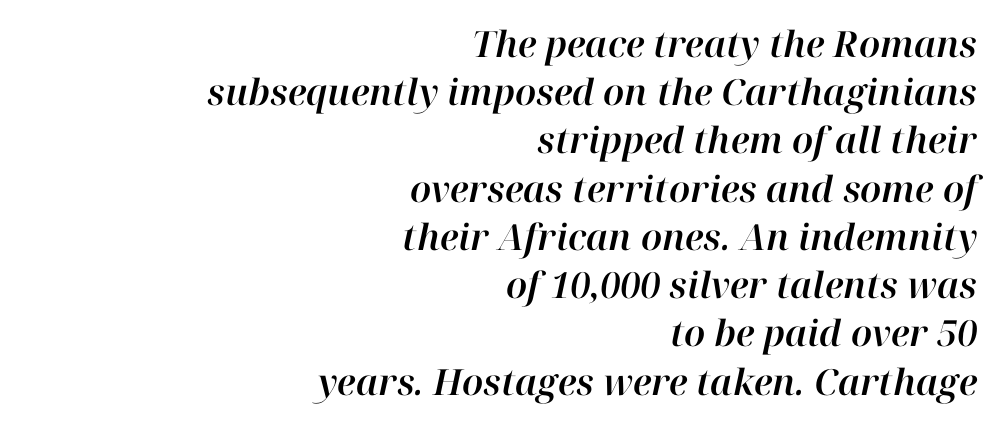
Regarding leading, the lines here are spaced in the standard way. There is no visible air inserted between adjacent glyphs. The face used here is proportionally spaced, like ordinary book or web type. Every row of glyphs terminates at an identical x-position on the right. Quick note: underline off.
